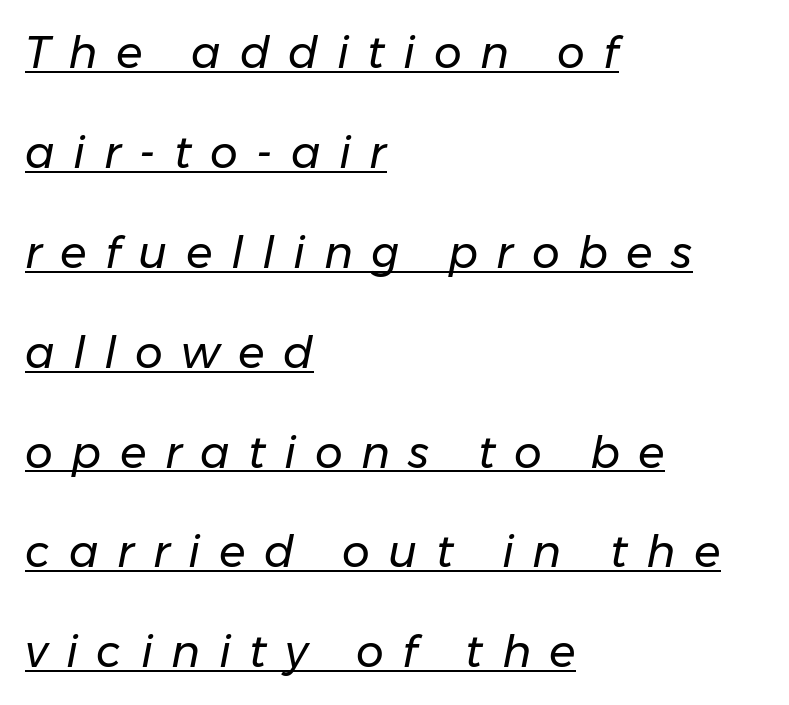
The image shows 44 px regular-weight type, italic (leaning right); set left-aligned, loose line spacing (2.27x), unusually wide letter spacing (+0.42 em), underlined; low stroke contrast and a medium x-height.
